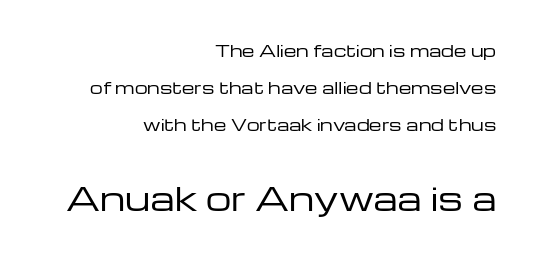
{"serif": "no", "italic": "no", "bold": "no", "weight": "regular", "width": "wide", "stroke_contrast": "low", "x_height": "medium", "monospaced": "no", "underline": "no", "align": "right", "line_spacing": "loose", "line_spacing_ratio": 2.3, "letter_spacing": "normal", "letter_spacing_em": 0.0, "larger_block": "second", "size_ratio": 2.0, "glyph_px": 32}
